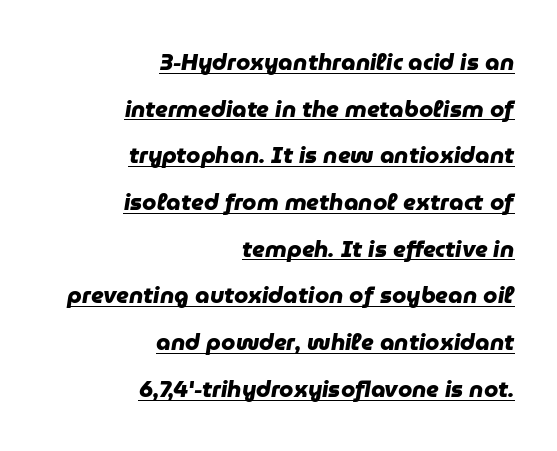
The image shows 23 px bold type; set right-aligned, loose line spacing (2.03x), normal letter spacing, underlined.
